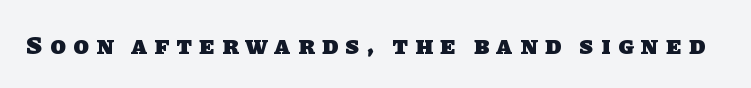
Characters follow at a spacing far wider than the type designer built in. The passage shown is not underscored anywhere. Typesetter's note: full bold, strokes at maximum text heaviness.
